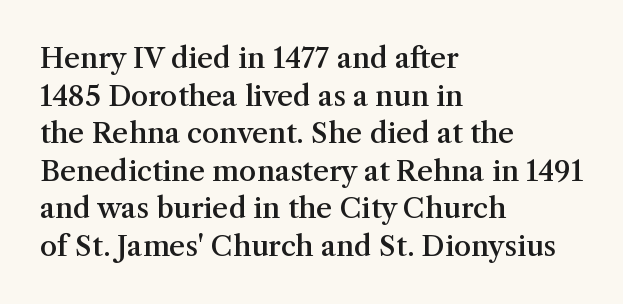
{"serif": "yes", "italic": "no", "bold": "semi", "weight": "semibold", "width": "normal", "stroke_contrast": "medium", "x_height": "medium", "monospaced": "no", "underline": "no", "align": "left", "line_spacing": "normal", "line_spacing_ratio": 1.34, "letter_spacing": "normal", "letter_spacing_em": 0.0, "glyph_px": 28}
